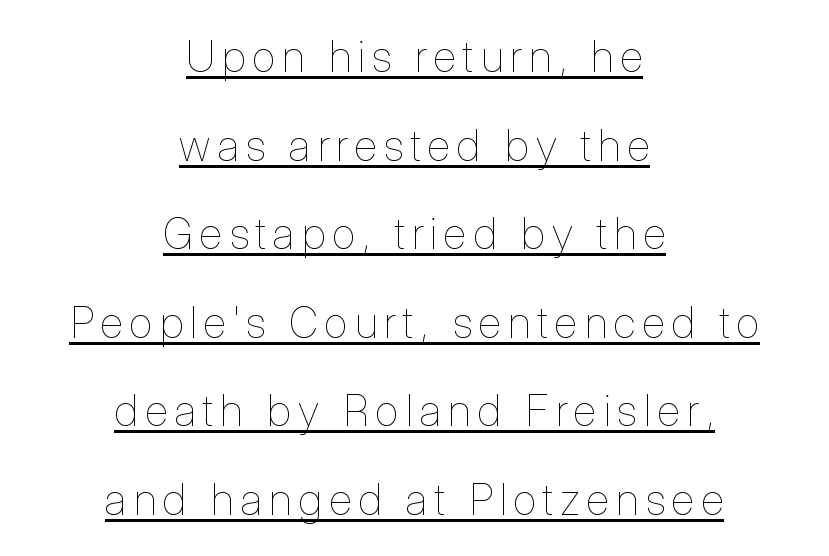
The image shows 43 px thin, condensed type, upright; set centered, loose line spacing (2.06x), underlined; low stroke contrast and a medium x-height.
